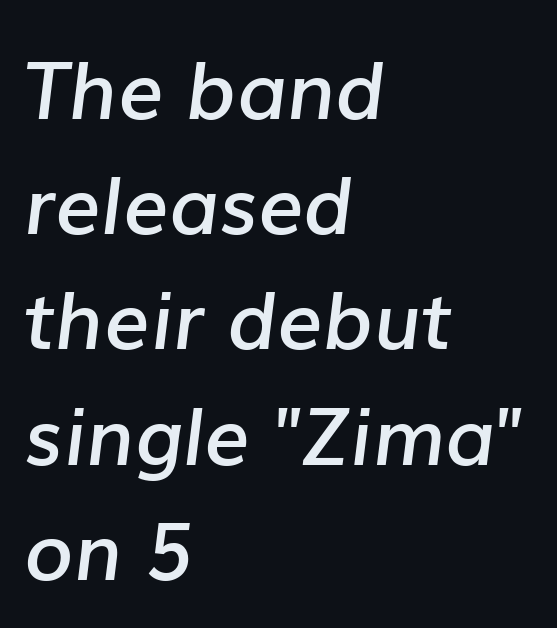
{"italic": "yes", "lean": "right", "slant_degrees": 7, "bold": "semi", "weight": "semibold", "width": "normal", "stroke_contrast": "low", "x_height": "medium", "monospaced": "no", "underline": "no", "align": "left", "line_spacing": "normal", "line_spacing_ratio": 1.44, "letter_spacing": "normal", "letter_spacing_em": 0.0, "glyph_px": 80}
